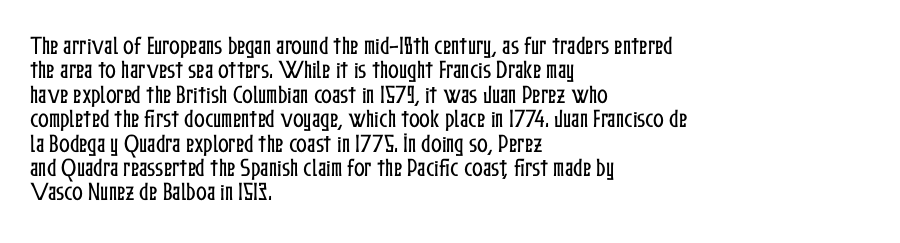
Look at the tracking — it's just the regular setting, nothing added. Horizontal alignment here is leftward, the default for most running prose. Clear beneath every line of the passage. Unlike italic type, these characters show no tilt at all.
